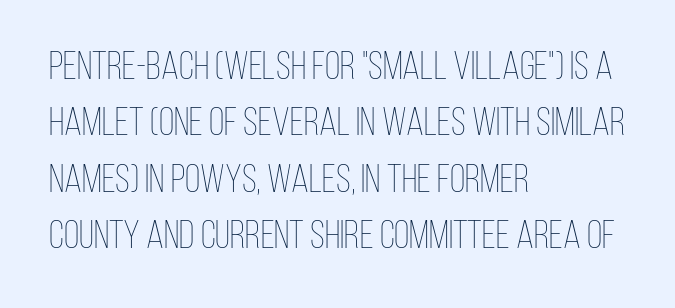
Q: Is the text bold? A: No.
Q: Is the text italic (slanted)? A: No, it is upright.
Q: Is the text underlined? A: No.
Q: How is the paragraph aligned? A: Left-aligned.
Q: Is the spacing between letters normal or unusually wide? A: Normal.
Q: Is the spacing between lines tight, normal or loose? A: Normal.
Q: Width (condensed, normal, or wide)? A: Condensed.
Q: Stroke contrast? A: Low.
Q: x-height? A: Large.
Q: Monospaced? A: No.
